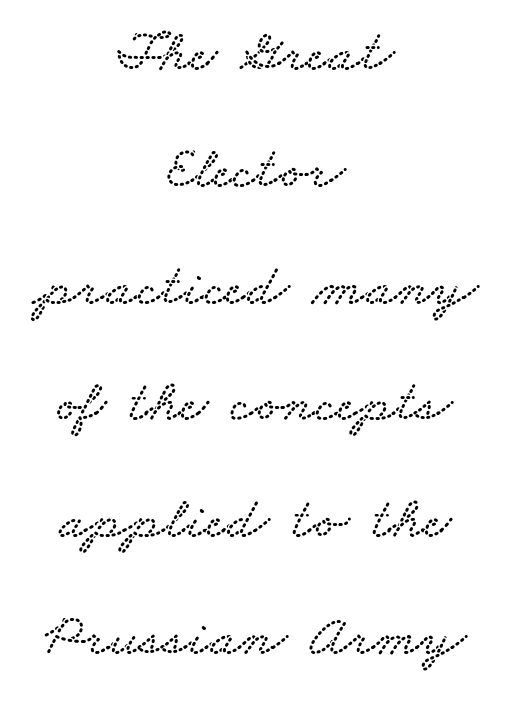
You could call the tracking neutral — neither tight nor loose. These lines stack symmetrically, like a column narrowing and widening about its center. Each letter keeps its own natural width here, so spacing adapts to shape. Regarding serifs, this sample has them. Plain, unruled lines of type.
